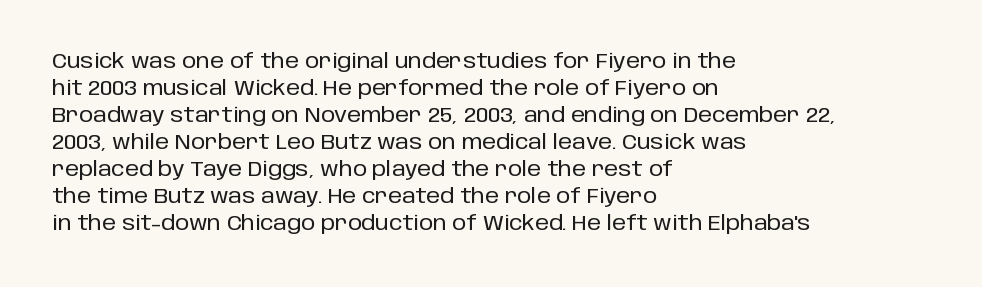
One-word summary of the alignment: left. The words here are not underlined. The passage shown stacks its lines at a standard gap. These lines were composed using upright roman letters.
